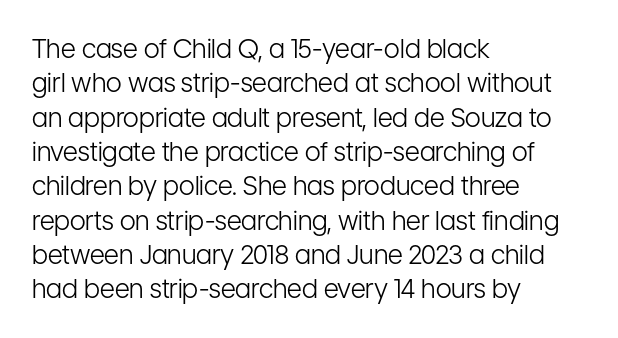
The image shows 26 px text type, upright; set left-aligned, normal line spacing (1.32x), normal letter spacing, not underlined.
